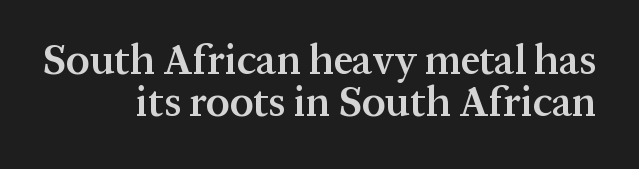
If you drew a line through each stem, it would be perfectly vertical. Lines of text with bare space underneath. Here the designer chose a conventional face with non-uniform glyph widths. Look at the tracking — it's just the regular setting, nothing added. The line-height multiplier appears low, near solid setting. Old-style or modern, the face here clearly has serifs.
